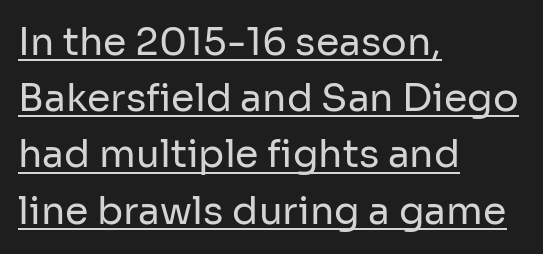
{"serif": "no", "italic": "no", "bold": "no", "weight": "regular", "width": "normal", "stroke_contrast": "low", "x_height": "medium", "monospaced": "no", "underline": "yes", "align": "left", "line_spacing": "normal", "line_spacing_ratio": 1.48, "letter_spacing": "normal", "letter_spacing_em": 0.0, "glyph_px": 38}
